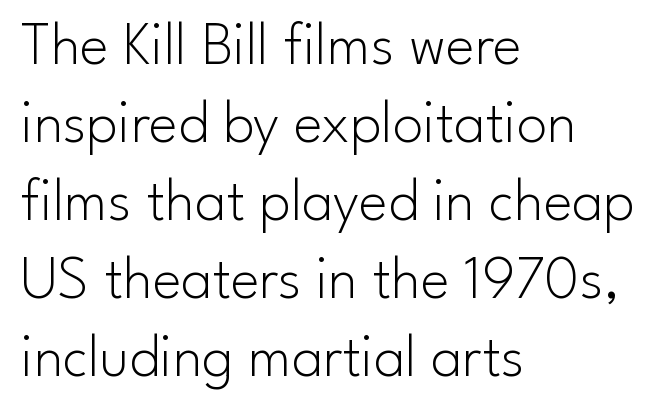
Nope, not italic — everything's standing straight. The string is rendered with underlining switched off. Each letter keeps its own natural width here, so spacing adapts to shape. The passage shown has conventional tracking throughout.
